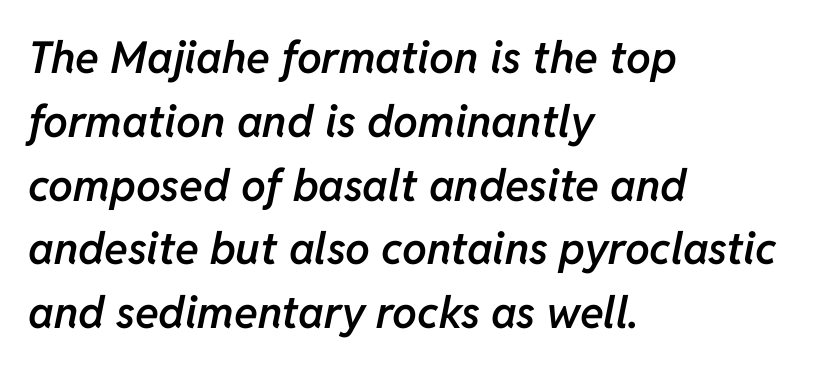
Q: Is the text bold? A: Semi-bold.
Q: Is the text italic (slanted)? A: Yes, it leans right by about 11 degrees.
Q: Is the text underlined? A: No.
Q: How is the paragraph aligned? A: Left-aligned.
Q: Is the spacing between letters normal or unusually wide? A: Normal.
Q: Is the spacing between lines tight, normal or loose? A: Normal.
Q: Width (condensed, normal, or wide)? A: Normal.
Q: Stroke contrast? A: Low.
Q: x-height? A: Medium.
Q: Monospaced? A: No.
